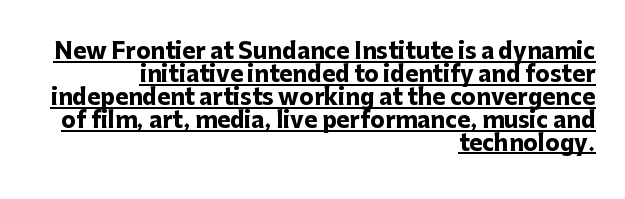
The image shows 22 px bold type, upright; set right-aligned, tight line spacing (1.04x), normal letter spacing, underlined.
